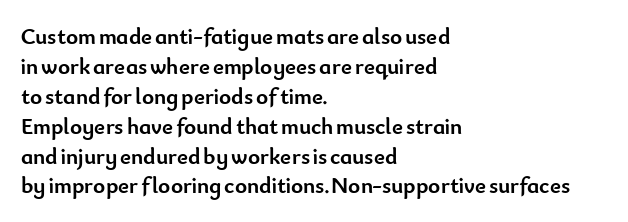
Designer's note — italics off, roman on. Clear beneath every line of the passage. Set as a true bold cut, around the 700 mark. How would I describe the line gaps? Plain and ordinary.
